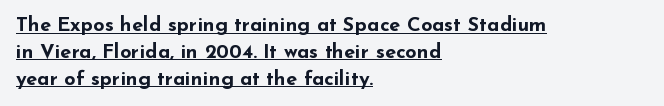
Q: Is the text bold? A: Yes.
Q: Is the text italic (slanted)? A: No, it is upright.
Q: Is the text underlined? A: Yes.
Q: How is the paragraph aligned? A: Left-aligned.
Q: Is the spacing between letters normal or unusually wide? A: Normal.
Q: Is the spacing between lines tight, normal or loose? A: Normal.
